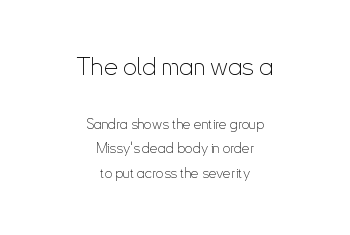
The image shows 25 px text type, upright; set centered, line spacing 1.73x, normal letter spacing, not underlined; the first (top) block is 1.79x larger.
